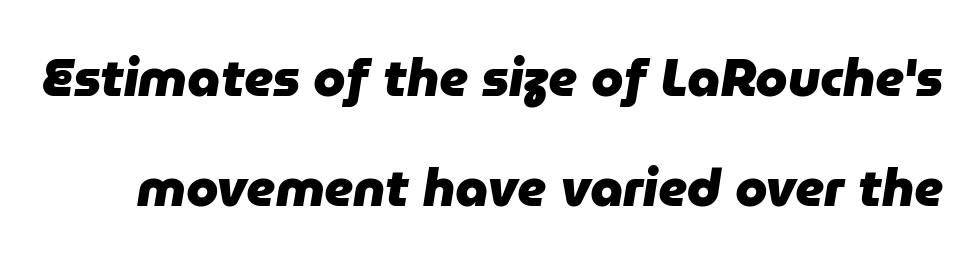
The type is set solid horizontally, with unmodified tracking. If you measured baseline to baseline, you'd find a long distance. The face used here has the dense, thick strokes of a bold. Character widths vary here, with narrow letters taking less room than wide ones. If you drew a line through each stem, it would be angled.
